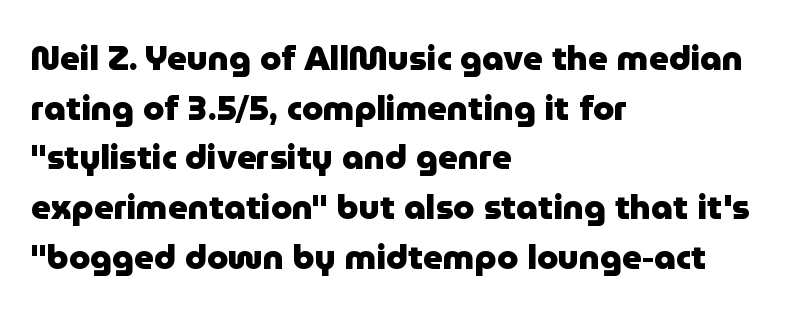
The characters display no serif detailing; their extremities are plain. Do the characters align in a grid? No, the font is proportional. If you measured baseline to baseline, you'd find a middling distance. Underlining? Definitely not there. Characters follow at the spacing the type designer built in. In CSS terms this would be text-align: left.
